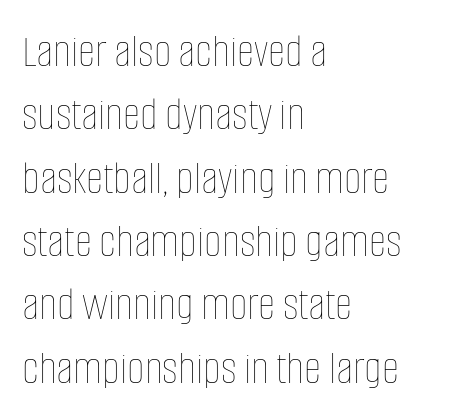
Q: Is the text bold? A: No.
Q: Is the text italic (slanted)? A: No, it is upright.
Q: Is the text underlined? A: No.
Q: How is the paragraph aligned? A: Left-aligned.
Q: Is the spacing between letters normal or unusually wide? A: Normal.
Q: Is the spacing between lines tight, normal or loose? A: Normal.
Q: Width (condensed, normal, or wide)? A: Condensed.
Q: Stroke contrast? A: Low.
Q: x-height? A: Large.
Q: Monospaced? A: No.
